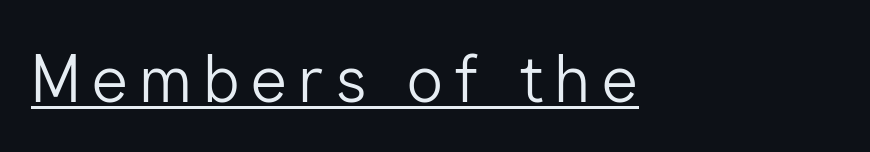
{"serif": "no", "italic": "no", "bold": "no", "weight": "light", "width": "normal", "stroke_contrast": "low", "x_height": "medium", "monospaced": "no", "underline": "yes", "glyph_px": 65}
